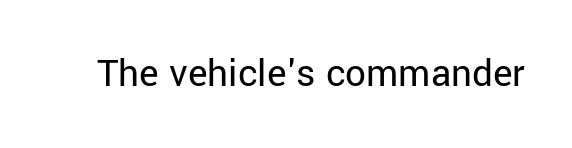
{"serif": "no", "italic": "no", "bold": "no", "weight": "regular", "width": "normal", "stroke_contrast": "low", "x_height": "medium", "monospaced": "no", "underline": "no", "letter_spacing": "normal", "letter_spacing_em": 0.0, "glyph_px": 41}
